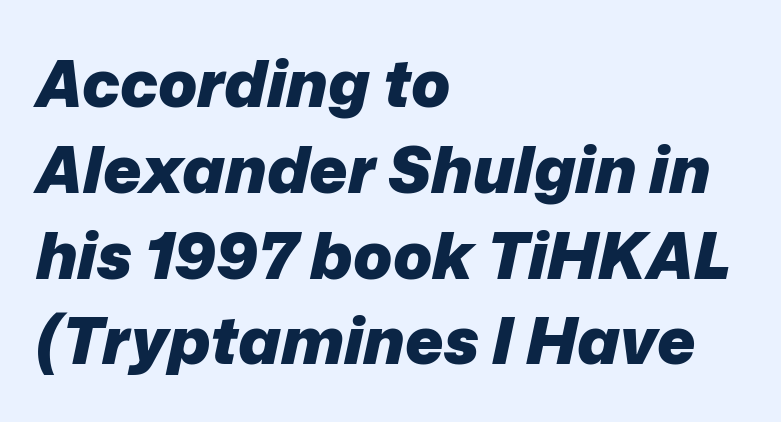
{"italic": "yes", "lean": "right", "slant_degrees": 12, "bold": "yes", "weight": "heavy", "width": "normal", "stroke_contrast": "low", "x_height": "medium", "monospaced": "no", "underline": "no", "align": "left", "line_spacing": "normal", "line_spacing_ratio": 1.32, "letter_spacing": "normal", "letter_spacing_em": 0.0, "glyph_px": 65}
